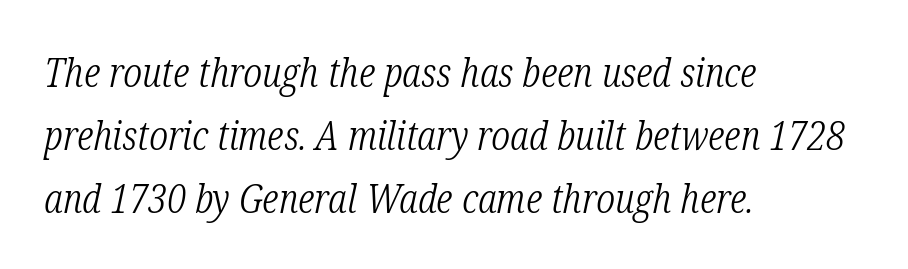
Bare-footed words on every line. Notice how the passage keeps a crisp vertical edge on the left only. Stroke mass is kept to a normal reading level or below. These lines are rendered in a variable-pitch font. The lines sit at an ordinary, default distance from one another.
